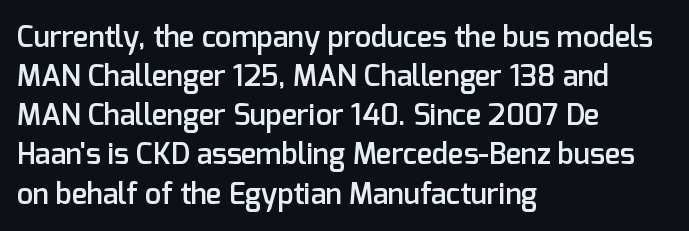
{"serif": "no", "italic": "no", "bold": "semi", "weight": "semibold", "width": "normal", "stroke_contrast": "low", "x_height": "medium", "monospaced": "no", "underline": "no", "align": "left", "line_spacing": "normal", "line_spacing_ratio": 1.35, "letter_spacing": "normal", "letter_spacing_em": 0.0, "glyph_px": 29}
